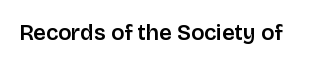
{"italic": "no", "bold": "semi", "underline": "no", "letter_spacing": "normal", "letter_spacing_em": 0.0, "glyph_px": 22}
